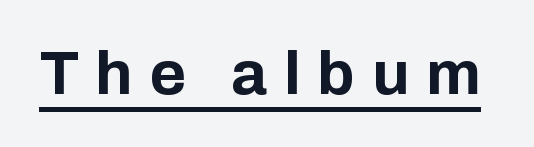
{"serif": "no", "italic": "no", "bold": "yes", "weight": "bold", "width": "normal", "stroke_contrast": "low", "x_height": "medium", "monospaced": "no", "underline": "yes", "letter_spacing": "wide", "letter_spacing_em": 0.27, "glyph_px": 62}
